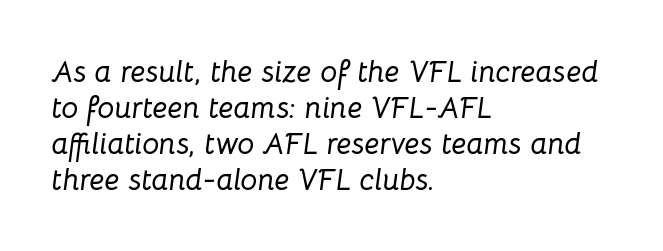
The text carries the slant typical of an italic or oblique font. Unmarked baselines from the first word to the last. Think of a printed novel: that variable character pitch is what you see here. The rag falls on the right side of this text block. The type is set solid horizontally, with unmodified tracking.
